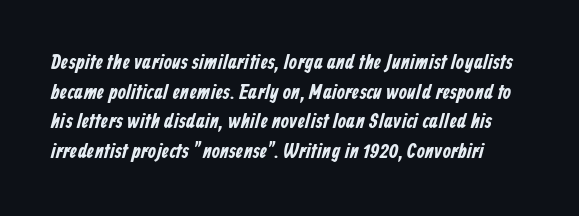
Underline: absent. Short note: letters normally spaced. The leading is moderate, giving the passage an even texture.
